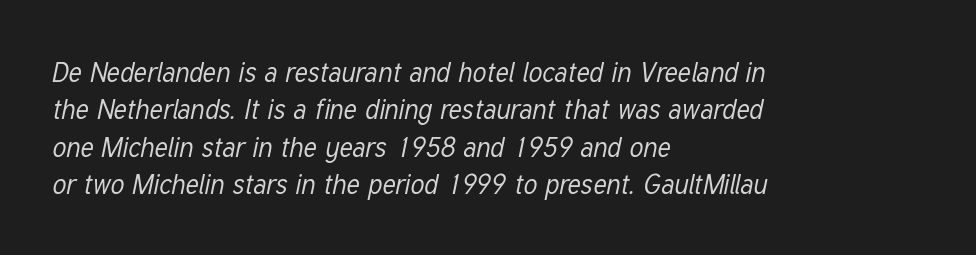
{"italic": "yes", "lean": "right", "slant_degrees": 12, "bold": "no", "underline": "no", "align": "left", "line_spacing": "normal", "line_spacing_ratio": 1.38, "letter_spacing": "normal", "letter_spacing_em": 0.0, "glyph_px": 27}
